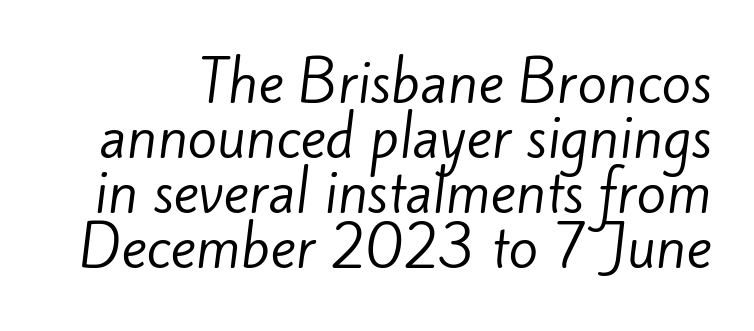
The image shows 54 px regular-weight sans-serif type; set tight line spacing (1.02x), normal letter spacing, not underlined; low stroke contrast and a small x-height.
